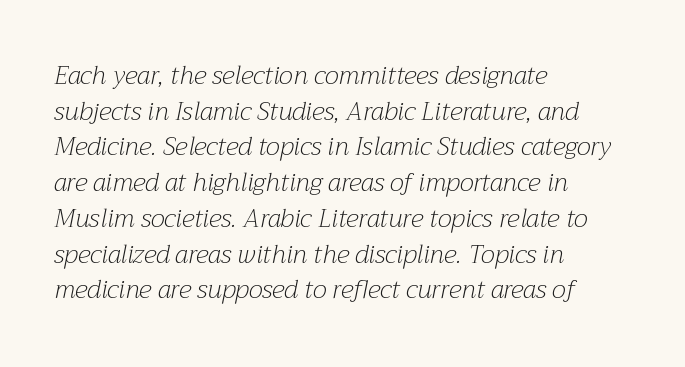
Inter-character spacing is left at the font's built-in metrics. The passage shown stacks its lines at a standard gap. Posture: slanted. Underlining? Definitely not there. One-word summary of the alignment: left.
